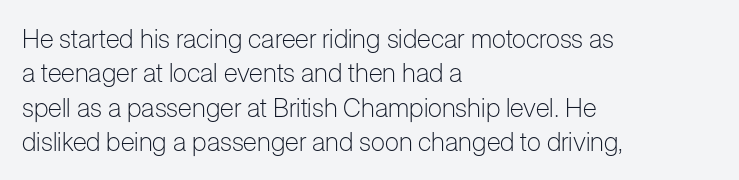
{"italic": "no", "bold": "no", "underline": "no", "align": "left", "line_spacing": "normal", "line_spacing_ratio": 1.32, "letter_spacing": "normal", "letter_spacing_em": 0.0, "glyph_px": 26}
